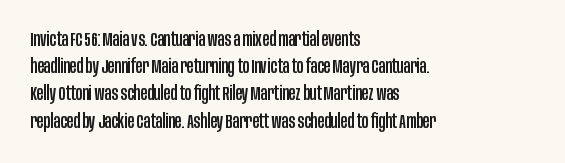
Teacher's note: observe the even left margin — that is flush-left alignment. Letter spacing: default. Every stem runs plumb, perpendicular to the baseline. The baseline area is clear. One glance says typical: line gaps are just what's usual.
